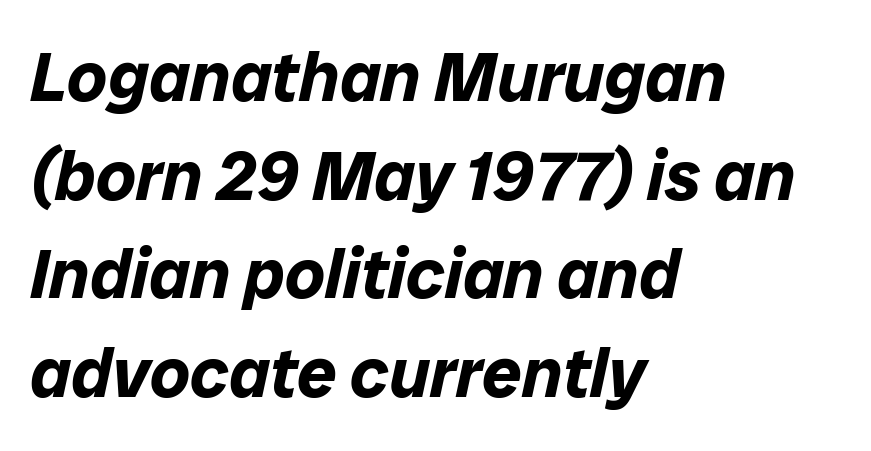
{"italic": "yes", "lean": "right", "slant_degrees": 12, "bold": "yes", "weight": "bold", "width": "normal", "stroke_contrast": "low", "x_height": "medium", "monospaced": "no", "underline": "no", "align": "left", "line_spacing": "normal", "line_spacing_ratio": 1.41, "letter_spacing": "normal", "letter_spacing_em": 0.0, "glyph_px": 70}
